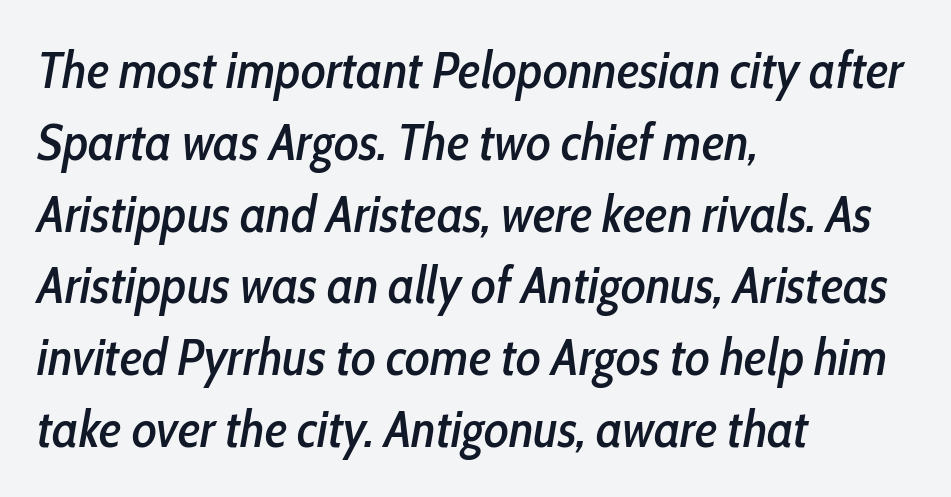
Q: Is the text italic (slanted)? A: Yes, it leans right by about 10 degrees.
Q: Is the text underlined? A: No.
Q: How is the paragraph aligned? A: Left-aligned.
Q: Is the spacing between letters normal or unusually wide? A: Normal.
Q: Is the spacing between lines tight, normal or loose? A: Normal.
Q: Width (condensed, normal, or wide)? A: Condensed.
Q: Stroke contrast? A: Low.
Q: x-height? A: Medium.
Q: Monospaced? A: No.
